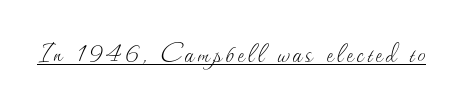
The image shows 32 px thin type; set underlined; medium stroke contrast and a small x-height.
